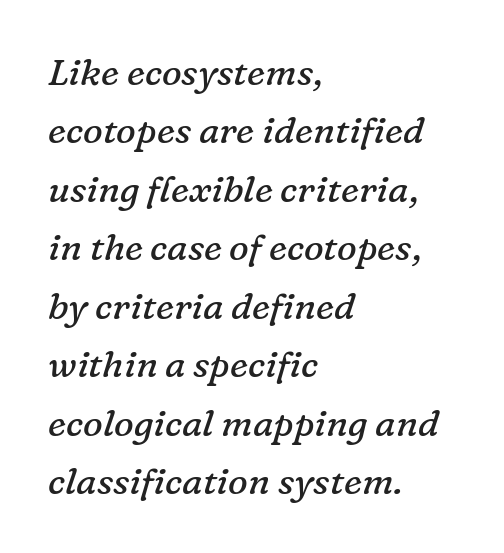
Q: Is the text bold? A: No.
Q: Is the text italic (slanted)? A: Yes, it leans right by about 16 degrees.
Q: Is the typeface a serif or a sans-serif typeface? A: Serif.
Q: Is the text underlined? A: No.
Q: How is the paragraph aligned? A: Left-aligned.
Q: Is the spacing between letters normal or unusually wide? A: Normal.
Q: Is the spacing between lines tight, normal or loose? A: Normal.
Q: Width (condensed, normal, or wide)? A: Normal.
Q: Stroke contrast? A: Low.
Q: x-height? A: Medium.
Q: Monospaced? A: No.
